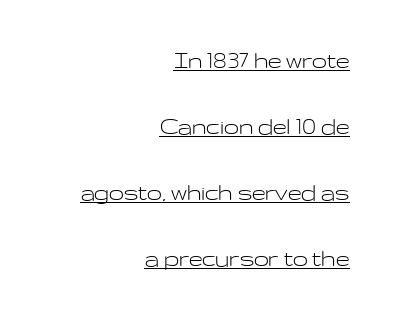
{"italic": "no", "bold": "no", "underline": "yes", "align": "right", "line_spacing": "loose", "line_spacing_ratio": 2.44, "letter_spacing": "normal", "letter_spacing_em": 0.0, "glyph_px": 27}
